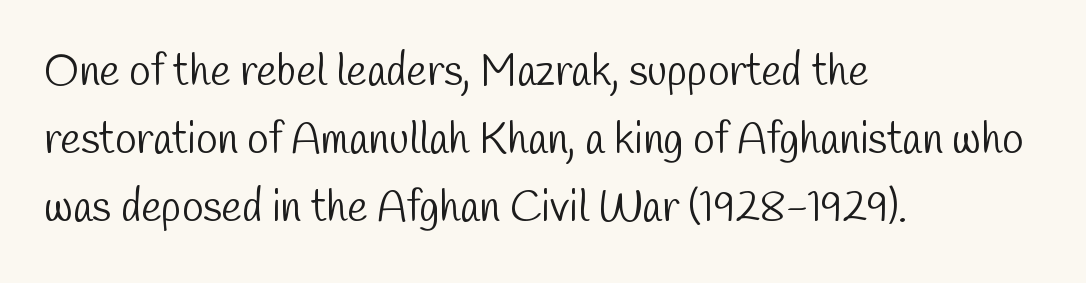
The paragraph shown leans on its left margin. Compared with typical paragraphs, the rows here are spaced about the same. A sans-serif font was chosen for this passage. The letters sit at their default tracking, neither squeezed nor spread. Think standard paragraph weight, or any step lighter than that. This sample has the flowing, uneven cadence of proportional lettering.
